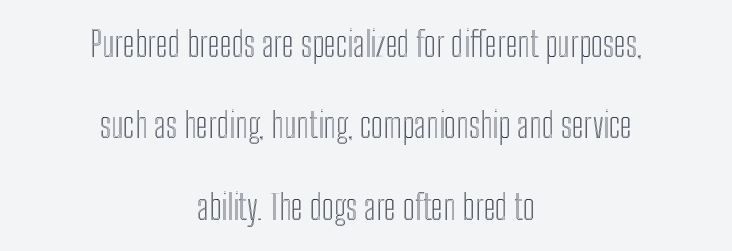
{"italic": "no", "width": "condensed", "x_height": "medium", "monospaced": "no", "underline": "no", "align": "center", "line_spacing": "loose", "line_spacing_ratio": 2.39, "letter_spacing": "normal", "letter_spacing_em": 0.0, "glyph_px": 34}
